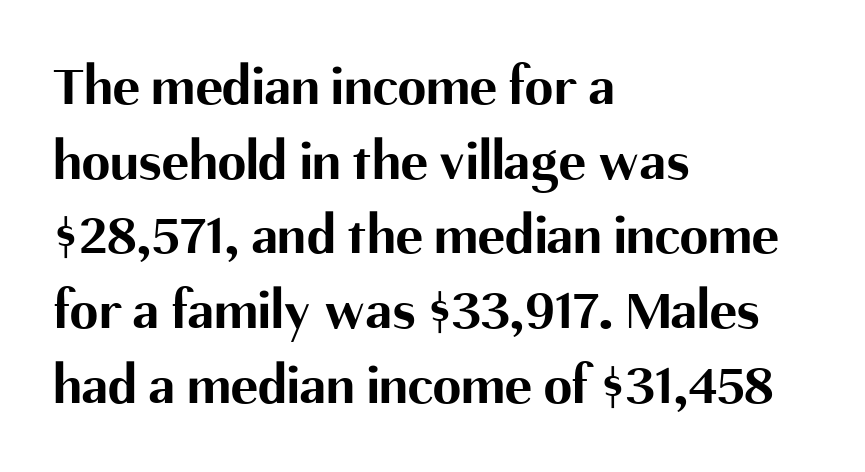
Pretty heavy lettering here — definitely bold. Character widths vary here, with narrow letters taking less room than wide ones. Where is the straight margin? On the left. Nope, not italic — everything's standing straight.
